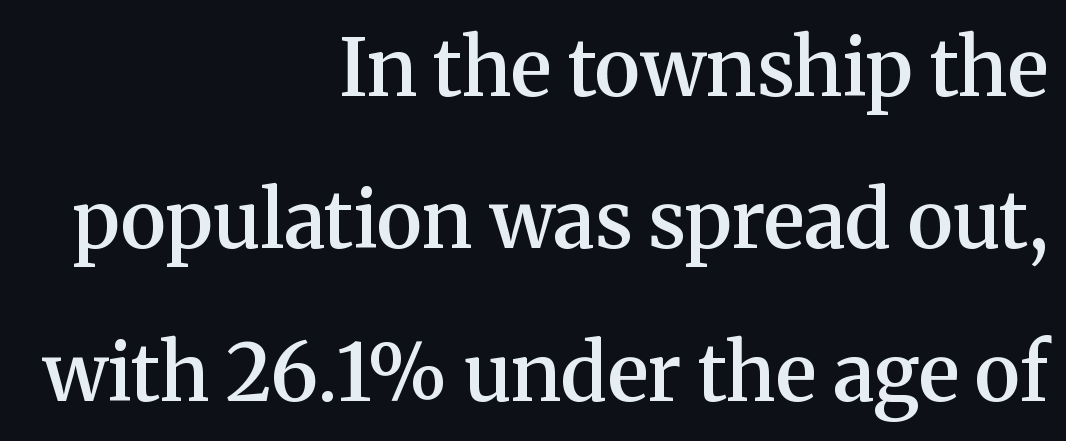
Does the lettering tilt? It doesn't — this is upright. Leading is clearly above the norm, producing a sparse column. No extra tracking has been applied to these lines. You could not count columns in this text — the font is proportionally spaced. Reading down the block, your eye finds every line finishing at a fixed right position. The designer went with a serif here, giving each stem small feet.
